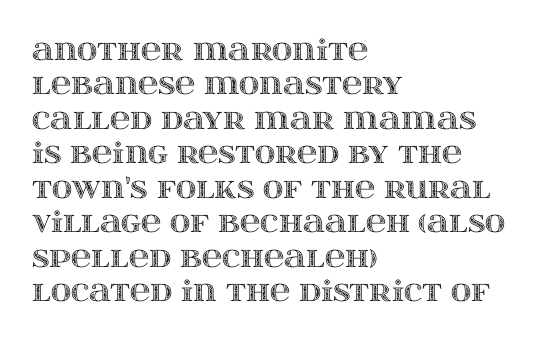
The image shows 28 px wide type, upright; set left-aligned, line spacing 1.23x, normal letter spacing, not underlined; a large x-height.
